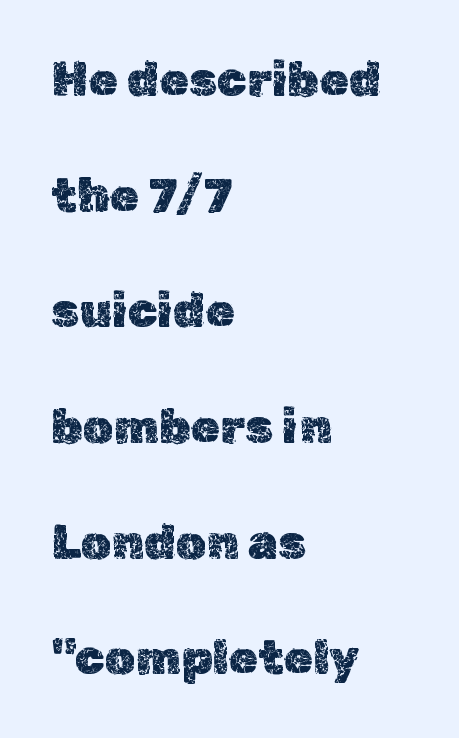
The image shows 48 px text type, upright; set left-aligned, loose line spacing (2.41x), normal letter spacing, not underlined; a medium x-height.
